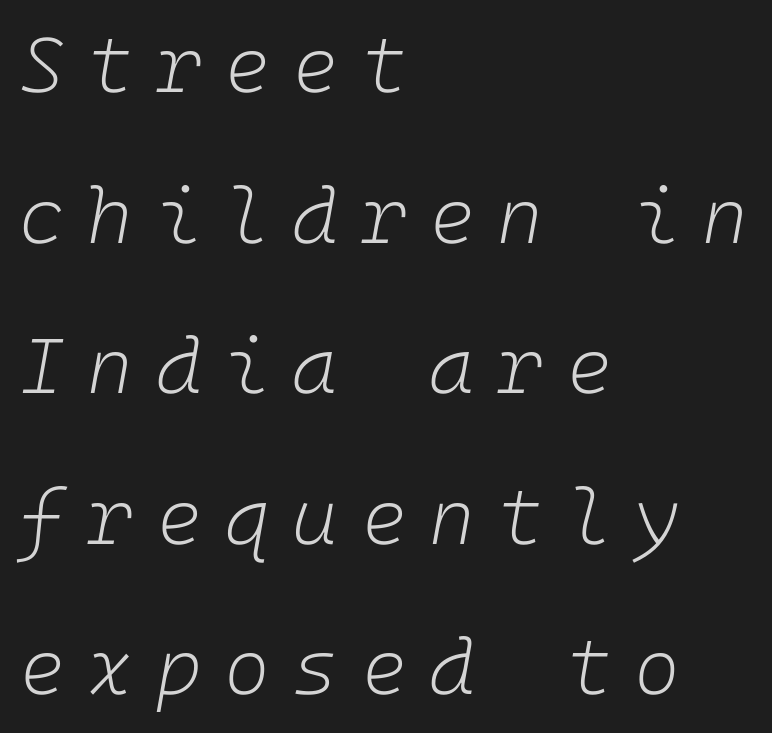
Q: Is the text bold? A: No.
Q: Is the text italic (slanted)? A: Yes, it leans right by about 10 degrees.
Q: Is the text underlined? A: No.
Q: How is the paragraph aligned? A: Left-aligned.
Q: Is the spacing between letters normal or unusually wide? A: Unusually wide.
Q: Is the spacing between lines tight, normal or loose? A: Loose.
Q: Width (condensed, normal, or wide)? A: Normal.
Q: Stroke contrast? A: Low.
Q: x-height? A: Medium.
